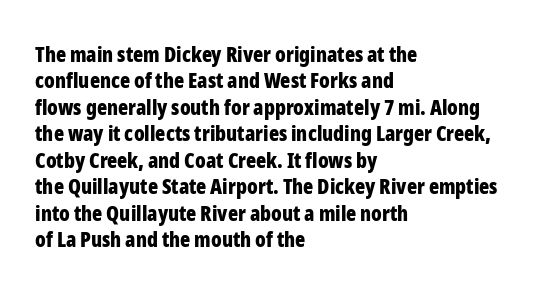
The image shows 21 px bold type, upright; set left-aligned, normal line spacing (1.26x), normal letter spacing, not underlined.
